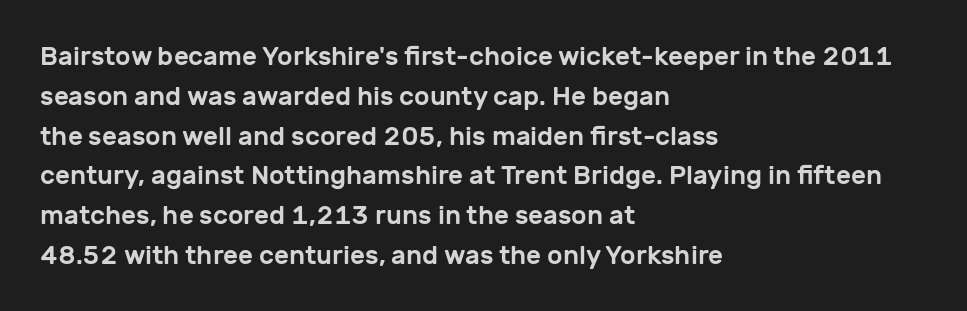
Q: Is the text italic (slanted)? A: No, it is upright.
Q: Is the text underlined? A: No.
Q: How is the paragraph aligned? A: Left-aligned.
Q: Is the spacing between letters normal or unusually wide? A: Normal.
Q: Is the spacing between lines tight, normal or loose? A: Normal.
